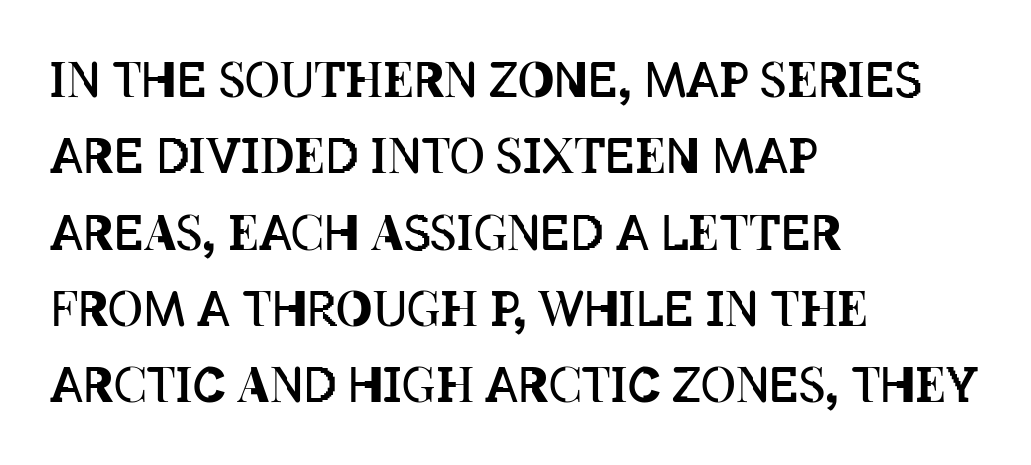
{"italic": "no", "bold": "no", "weight": "regular", "width": "condensed", "stroke_contrast": "low", "x_height": "large", "monospaced": "no", "underline": "no", "align": "left", "line_spacing": "normal", "line_spacing_ratio": 1.59, "letter_spacing": "normal", "letter_spacing_em": 0.0, "glyph_px": 48}
